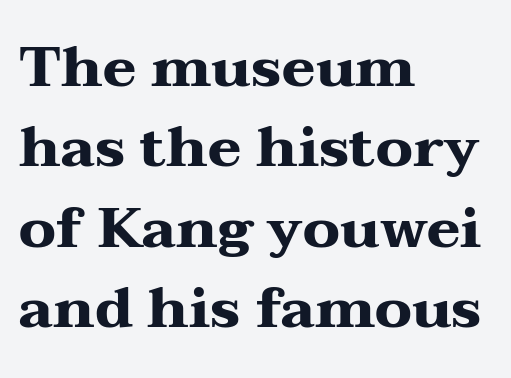
Q: Is the text bold? A: Yes.
Q: Is the text italic (slanted)? A: No, it is upright.
Q: Is the typeface a serif or a sans-serif typeface? A: Serif.
Q: Is the text underlined? A: No.
Q: How is the paragraph aligned? A: Left-aligned.
Q: Is the spacing between letters normal or unusually wide? A: Normal.
Q: Is the spacing between lines tight, normal or loose? A: Normal.
Q: Width (condensed, normal, or wide)? A: Wide.
Q: Stroke contrast? A: Medium.
Q: x-height? A: Medium.
Q: Monospaced? A: No.
